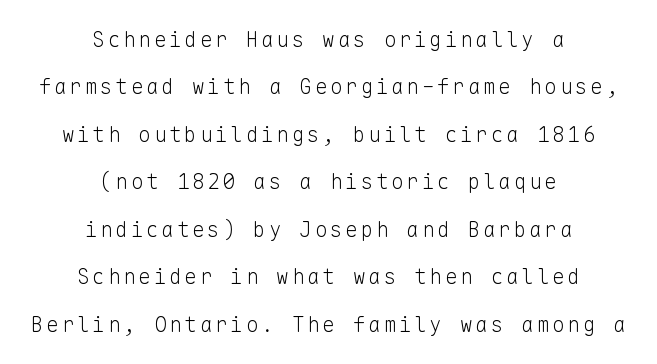
Q: Is the text bold? A: No.
Q: Is the text italic (slanted)? A: No, it is upright.
Q: Is the text underlined? A: No.
Q: How is the paragraph aligned? A: Centered.
Q: Is the spacing between lines tight, normal or loose? A: Loose.
